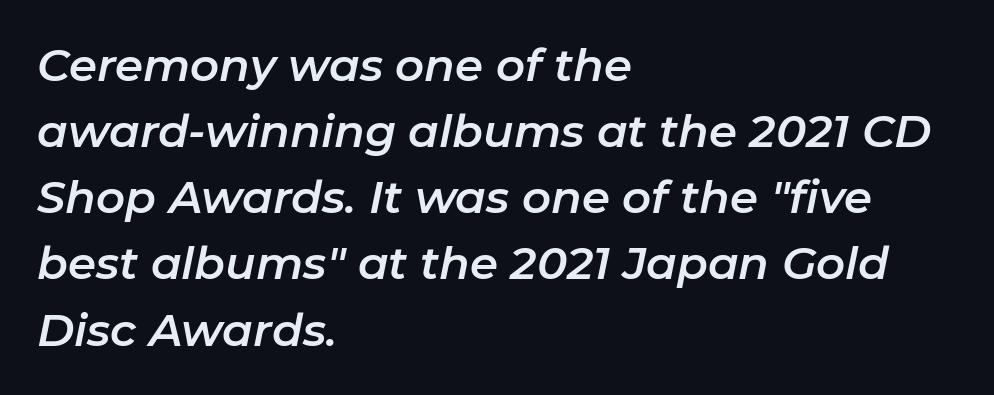
Q: Is the text italic (slanted)? A: Yes, it leans right by about 11 degrees.
Q: Is the text underlined? A: No.
Q: How is the paragraph aligned? A: Left-aligned.
Q: Is the spacing between letters normal or unusually wide? A: Normal.
Q: Is the spacing between lines tight, normal or loose? A: Normal.
Q: Width (condensed, normal, or wide)? A: Normal.
Q: Stroke contrast? A: Low.
Q: x-height? A: Medium.
Q: Monospaced? A: No.
